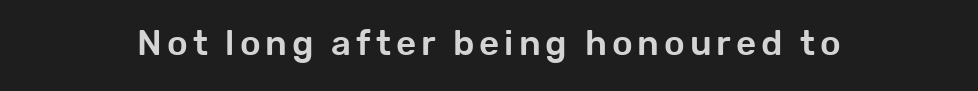
The image shows 35 px sans-serif type, upright; set not underlined; low stroke contrast and a medium x-height.
